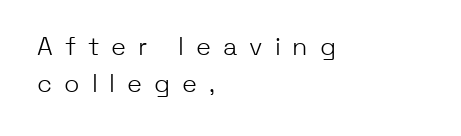
The image shows 25 px text type, upright; set left-aligned, normal line spacing (1.49x), unusually wide letter spacing (+0.48 em), not underlined.
